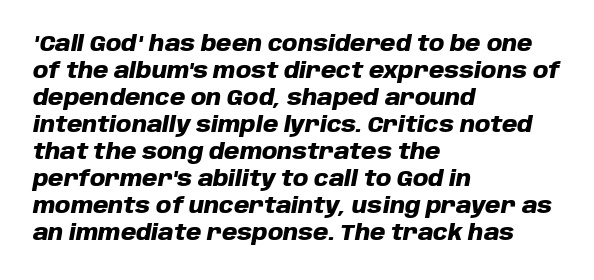
An italicized treatment has been applied to the whole sample. A classic flush-left, rag-right setting is used for this passage. Weight check: bold — yes, fully. Descenders hang freely into open space. The face used here is rendered with its standard letterfit.
